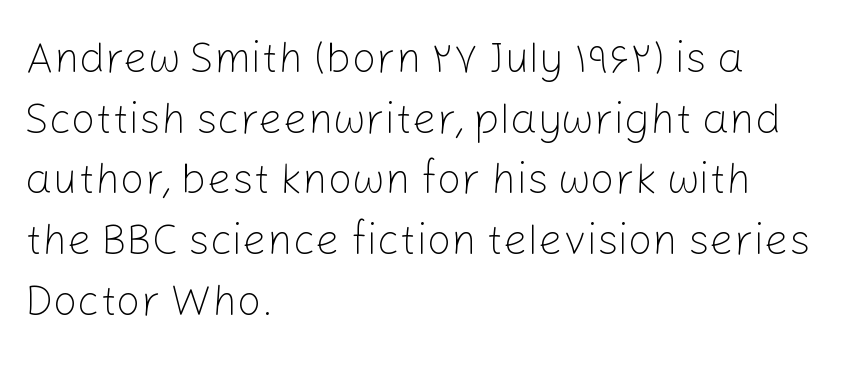
The strokes are not fattened; the text isn't bold. Characters follow at the spacing the type designer built in. Teacher's note: observe the even left margin — that is flush-left alignment. Is this a fixed-width face? No — the glyphs have proportional, varying widths. Rows of type keep a routine distance in the vertical direction.
